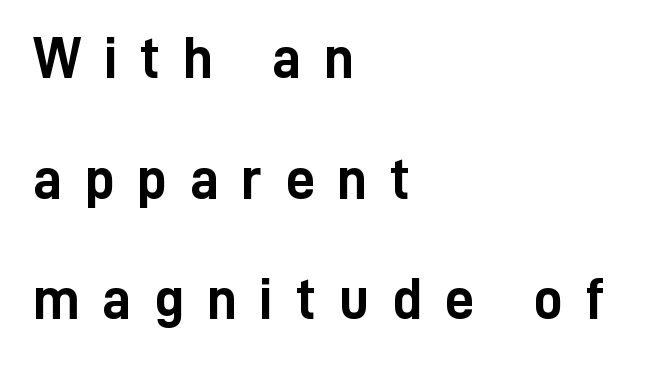
Descenders are the only things crossing below the line. Tracking here is generous; glyphs stand well apart from one another. A typesetter would label this face a sans. Every character sits straight up, as roman type does. The leading is generous, giving the passage an open texture.
